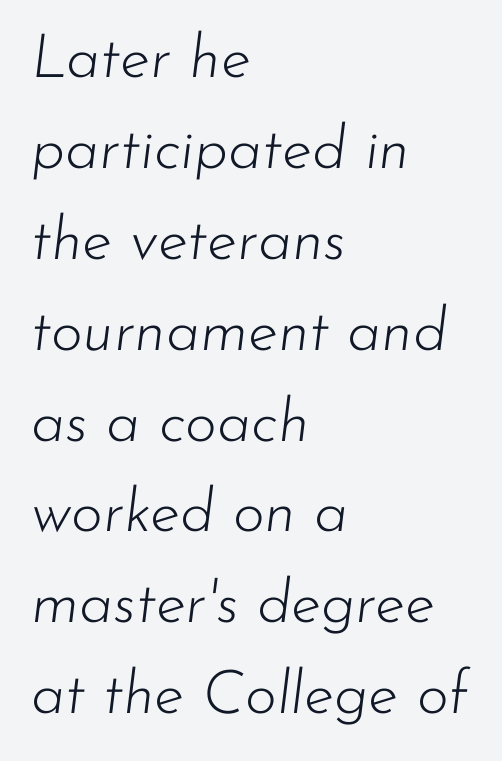
The image shows 61 px light type, italic (leaning right); set left-aligned, normal line spacing (1.49x), normal letter spacing, not underlined; low stroke contrast and a small x-height.
